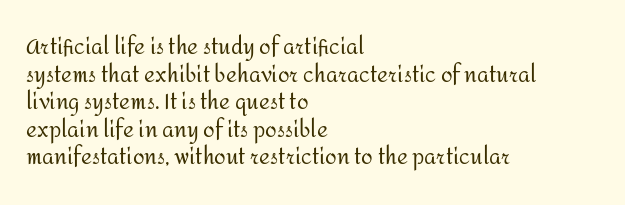
{"italic": "no", "bold": "no", "underline": "no", "align": "left", "line_spacing": "normal", "line_spacing_ratio": 1.31, "letter_spacing": "normal", "letter_spacing_em": 0.0, "glyph_px": 21}
